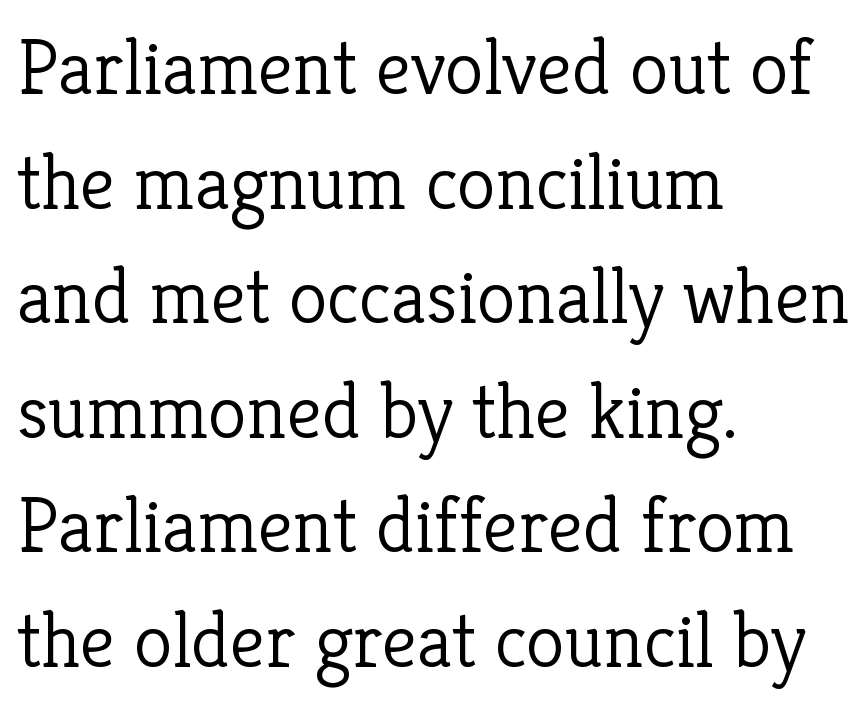
Q: Is the text bold? A: No.
Q: Is the text italic (slanted)? A: No, it is upright.
Q: Is the typeface a serif or a sans-serif typeface? A: Serif.
Q: Is the text underlined? A: No.
Q: How is the paragraph aligned? A: Left-aligned.
Q: Is the spacing between letters normal or unusually wide? A: Normal.
Q: Is the spacing between lines tight, normal or loose? A: Normal.
Q: Width (condensed, normal, or wide)? A: Normal.
Q: Stroke contrast? A: Low.
Q: x-height? A: Medium.
Q: Monospaced? A: No.
